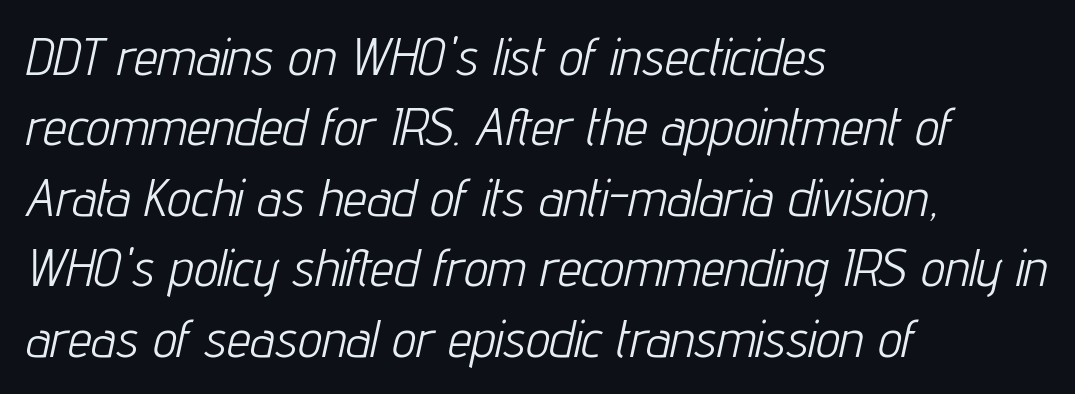
The image shows 53 px light, condensed type, italic (leaning right); set left-aligned, normal line spacing (1.33x), normal letter spacing, not underlined; low stroke contrast and a medium x-height.
